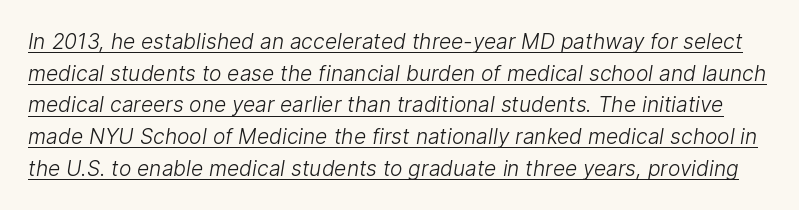
Spacing between characters is what you'd get straight out of the box. The face used here appears with an underline applied. The font is comparable to plain body text, perhaps lighter. This sample keeps an unexceptional amount of space between lines.
